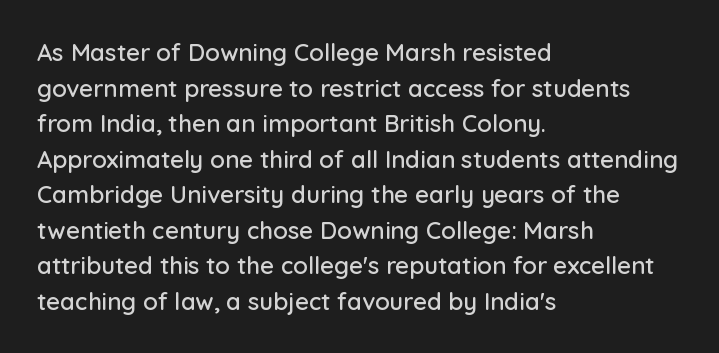
The lettering holds an erect, upright posture throughout. Inter-character spacing is left at the font's built-in metrics. The glyphs are unaccompanied by any horizontal stroke below them. Horizontal alignment here is leftward, the default for most running prose. Is there much room between lines? A standard amount, neither cramped nor airy.
